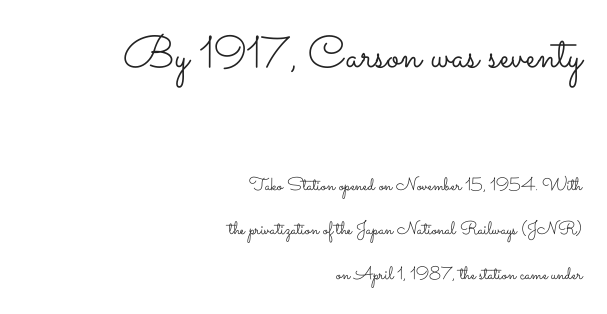
{"bold": "no", "weight": "light", "width": "wide", "stroke_contrast": "low", "x_height": "small", "monospaced": "no", "underline": "no", "align": "right", "line_spacing": "loose", "line_spacing_ratio": 2.48, "letter_spacing": "normal", "letter_spacing_em": 0.0, "larger_block": "first", "size_ratio": 2.5, "glyph_px": 45}
